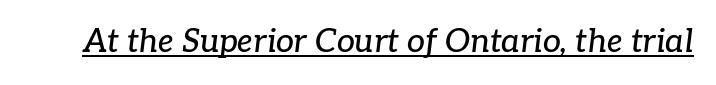
{"serif": "yes", "italic": "yes", "lean": "right", "slant_degrees": 7, "width": "normal", "stroke_contrast": "low", "x_height": "medium", "monospaced": "no", "underline": "yes", "letter_spacing": "normal", "letter_spacing_em": 0.0, "glyph_px": 32}
